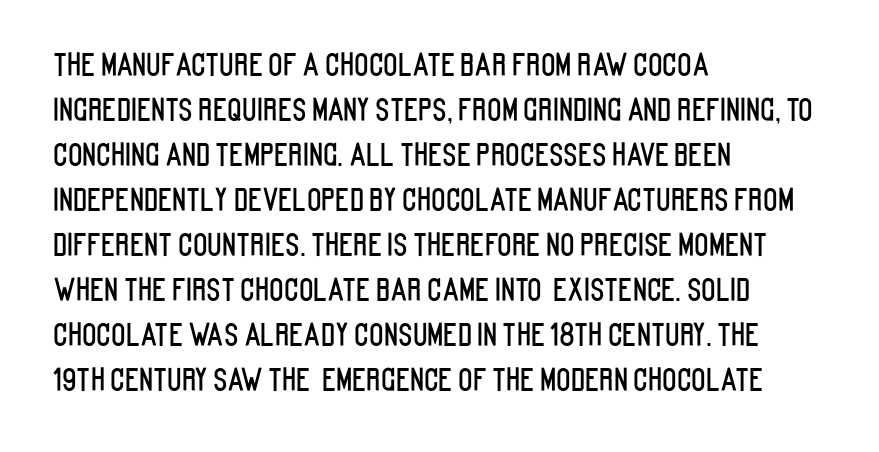
Q: Is the text italic (slanted)? A: No, it is upright.
Q: Is the typeface a serif or a sans-serif typeface? A: Sans-serif.
Q: Is the text underlined? A: No.
Q: How is the paragraph aligned? A: Left-aligned.
Q: Is the spacing between letters normal or unusually wide? A: Normal.
Q: Is the spacing between lines tight, normal or loose? A: Normal.
Q: Width (condensed, normal, or wide)? A: Condensed.
Q: Stroke contrast? A: Low.
Q: x-height? A: Large.
Q: Monospaced? A: No.
